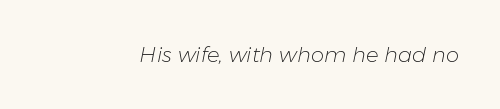
The image shows 21 px text type, italic (leaning right); set normal letter spacing, not underlined.
